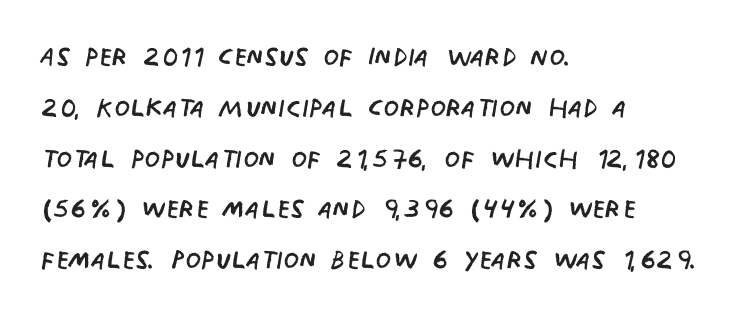
Q: Is the text bold? A: No.
Q: Is the typeface a serif or a sans-serif typeface? A: Sans-serif.
Q: Is the text underlined? A: No.
Q: How is the paragraph aligned? A: Left-aligned.
Q: Is the spacing between letters normal or unusually wide? A: Normal.
Q: Is the spacing between lines tight, normal or loose? A: Normal.
Q: Width (condensed, normal, or wide)? A: Condensed.
Q: Stroke contrast? A: Low.
Q: x-height? A: Large.
Q: Monospaced? A: No.
